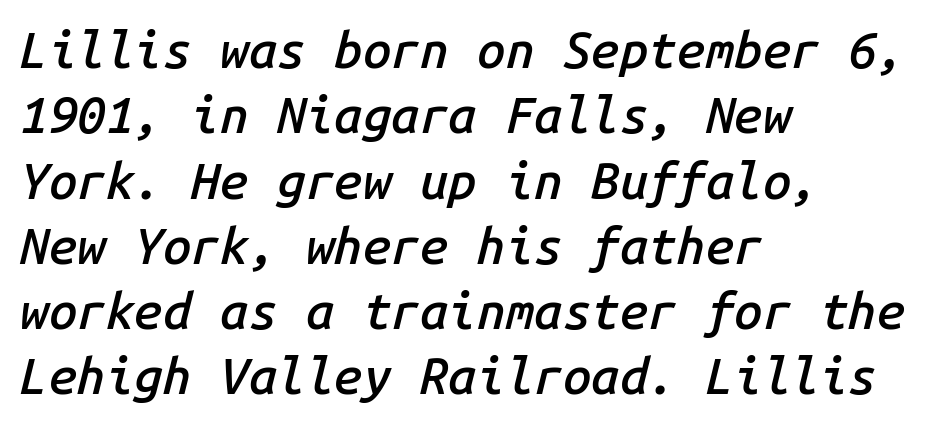
Q: Is the text bold? A: Semi-bold.
Q: Is the text italic (slanted)? A: Yes, it leans right by about 14 degrees.
Q: Is the text underlined? A: No.
Q: How is the paragraph aligned? A: Left-aligned.
Q: Is the spacing between letters normal or unusually wide? A: Normal.
Q: Is the spacing between lines tight, normal or loose? A: Normal.
Q: Width (condensed, normal, or wide)? A: Normal.
Q: Stroke contrast? A: Low.
Q: x-height? A: Medium.
Q: Monospaced? A: Yes.
